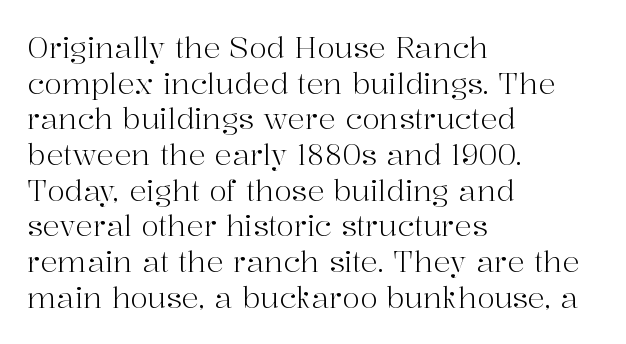
{"serif": "yes", "italic": "no", "bold": "no", "weight": "light", "width": "normal", "stroke_contrast": "high", "x_height": "medium", "monospaced": "no", "underline": "no", "align": "left", "line_spacing_ratio": 1.23, "letter_spacing": "normal", "letter_spacing_em": 0.0, "glyph_px": 29}
